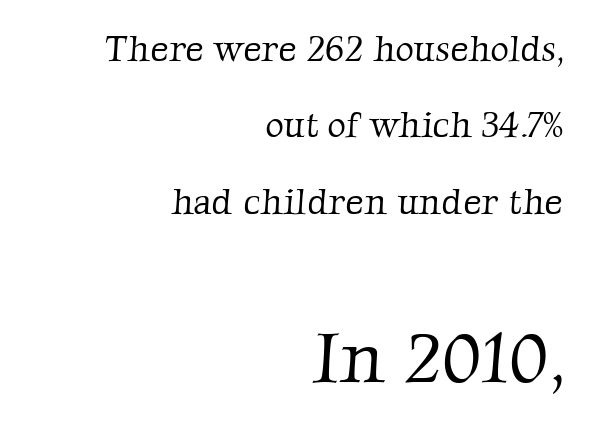
The image shows 72 px light serif type; set right-aligned, loose line spacing (2.12x), normal letter spacing, not underlined; the second (bottom) block is 2.0x larger; low stroke contrast and a medium x-height.
